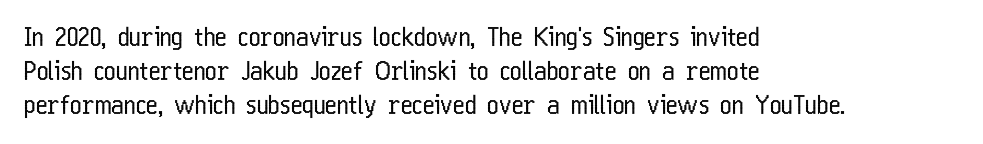
The image shows 25 px text type, upright; set left-aligned, normal line spacing (1.37x), normal letter spacing, not underlined.
